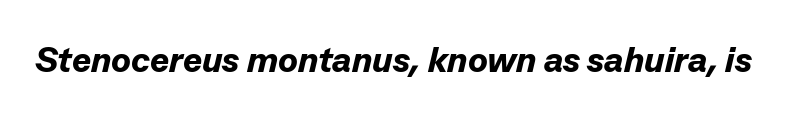
The gap between lines stays unmarked. The letters are bold, with thick, heavy strokes. The whole block is typeset with a tilt. A typesetter would call this proportional, since set widths differ per character. In terms of letterspacing, this is plain default setting.
